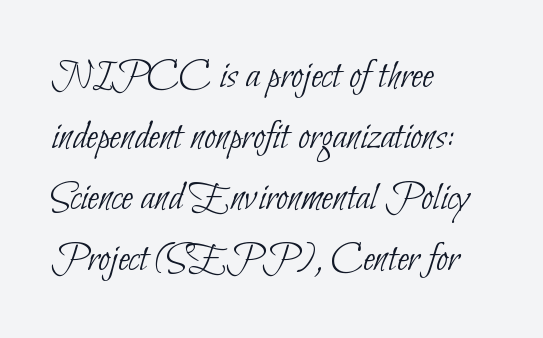
The image shows 42 px thin, condensed sans-serif type; set left-aligned, normal line spacing (1.45x), normal letter spacing, not underlined; low stroke contrast and a small x-height.
